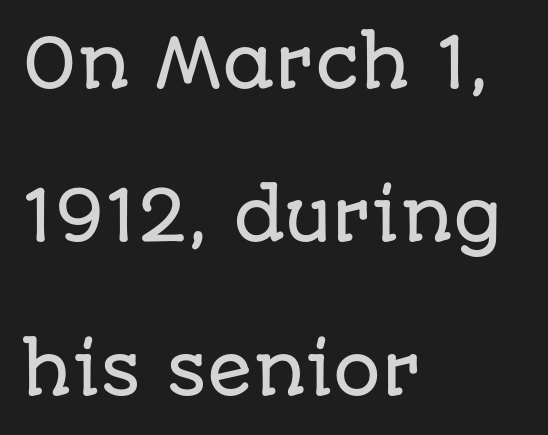
The image shows 67 px sans-serif type, upright; set left-aligned, loose line spacing (2.29x), normal letter spacing, not underlined; low stroke contrast and a large x-height.
